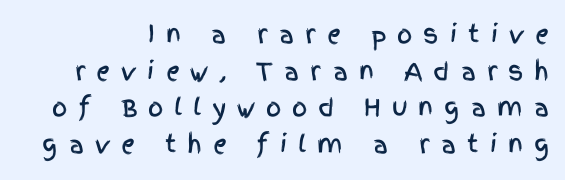
Ascenders rise straight up at ninety degrees. Honestly, the row spacing looks completely unremarkable. A clean baseline with only descenders dipping below it. The tracking jumps out immediately: characters are airy and widely separated.
